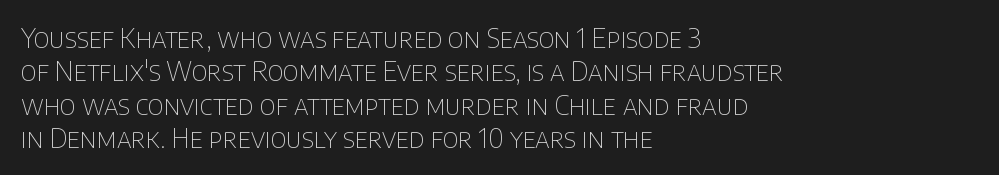
Q: Is the text bold? A: No.
Q: Is the text italic (slanted)? A: No, it is upright.
Q: Is the text underlined? A: No.
Q: How is the paragraph aligned? A: Left-aligned.
Q: Is the spacing between letters normal or unusually wide? A: Normal.
Q: Is the spacing between lines tight, normal or loose? A: Normal.
